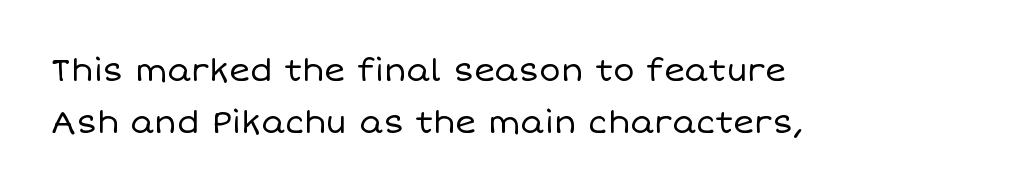
{"italic": "no", "bold": "no", "weight": "regular", "width": "normal", "stroke_contrast": "low", "x_height": "large", "monospaced": "no", "underline": "no", "align": "left", "line_spacing": "normal", "line_spacing_ratio": 1.61, "letter_spacing": "normal", "letter_spacing_em": 0.0, "glyph_px": 32}
